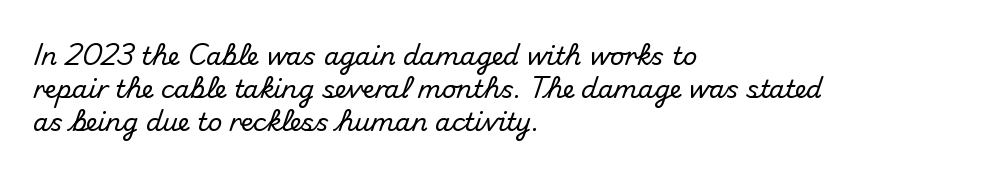
The image shows 25 px text type; set left-aligned, normal line spacing (1.32x), normal letter spacing, not underlined.
